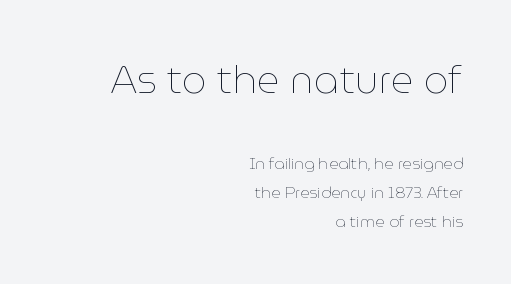
{"italic": "no", "bold": "no", "weight": "thin", "width": "normal", "stroke_contrast": "low", "x_height": "medium", "monospaced": "no", "underline": "no", "align": "right", "line_spacing_ratio": 1.82, "letter_spacing": "normal", "letter_spacing_em": 0.0, "larger_block": "first", "size_ratio": 2.44, "glyph_px": 39}
